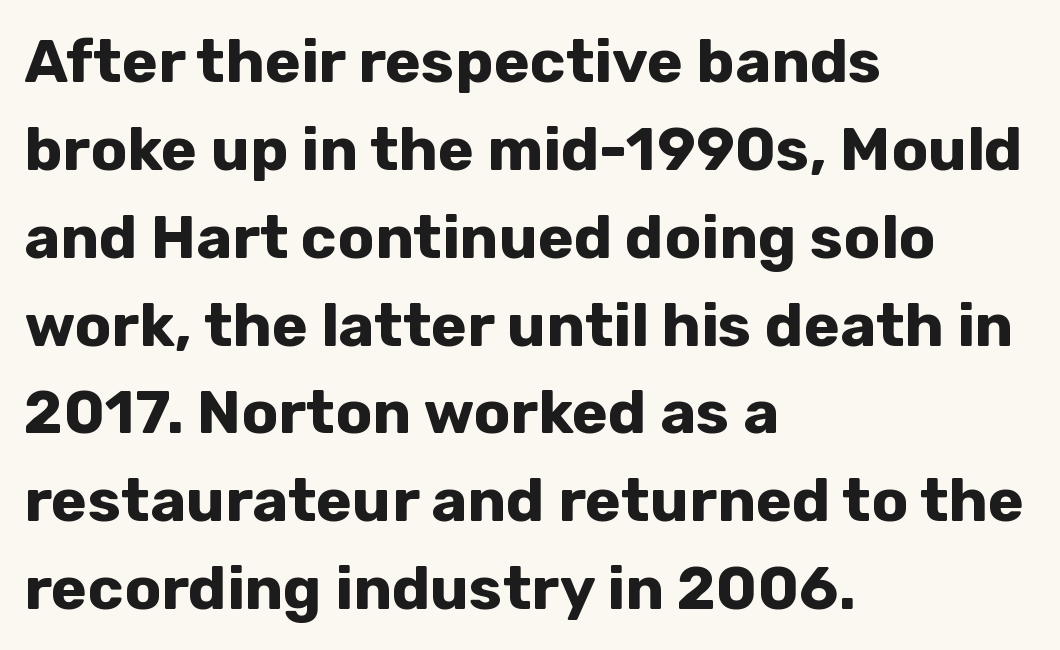
This sample uses a sans-serif face. There is no visible air inserted between adjacent glyphs. Is the block centered? No — it sits flush against the left margin. Set as a true bold cut, around the 700 mark. These lines are rendered in a variable-pitch font. The strip under each line holds only bare page.
